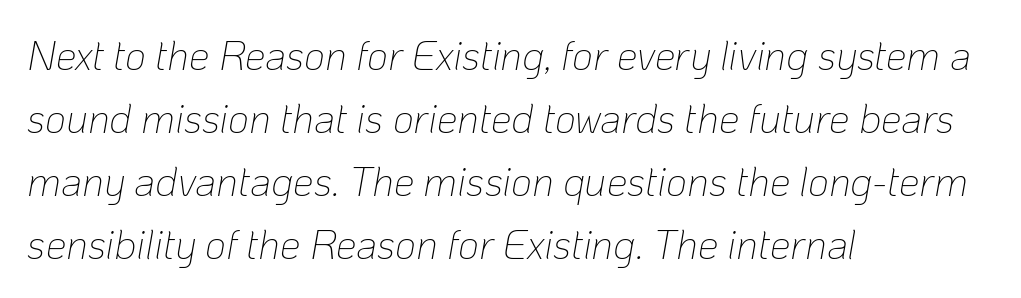
The image shows 41 px thin type, italic (leaning right); set left-aligned, normal line spacing (1.54x), normal letter spacing, not underlined; low stroke contrast and a medium x-height.
